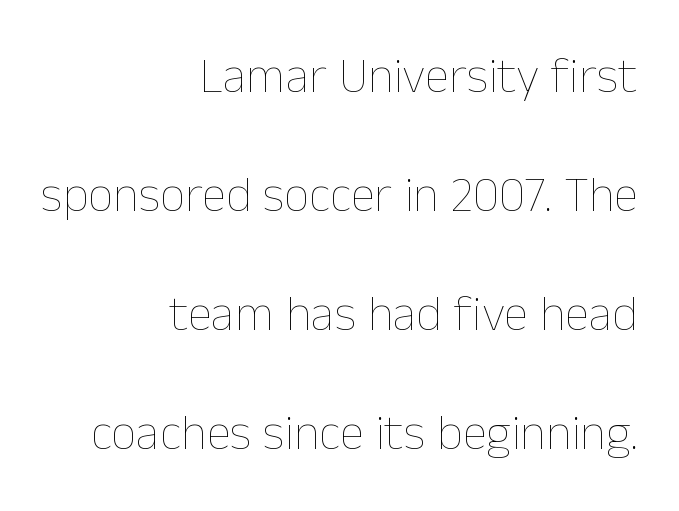
The image shows 50 px thin type, upright; set right-aligned, loose line spacing (2.38x), normal letter spacing, not underlined; low stroke contrast and a medium x-height.
